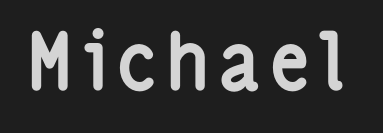
Q: Is the text bold? A: Yes.
Q: Is the text italic (slanted)? A: No, it is upright.
Q: Is the typeface a serif or a sans-serif typeface? A: Sans-serif.
Q: Is the text underlined? A: No.
Q: Width (condensed, normal, or wide)? A: Condensed.
Q: Stroke contrast? A: Low.
Q: x-height? A: Medium.
Q: Monospaced? A: No.
